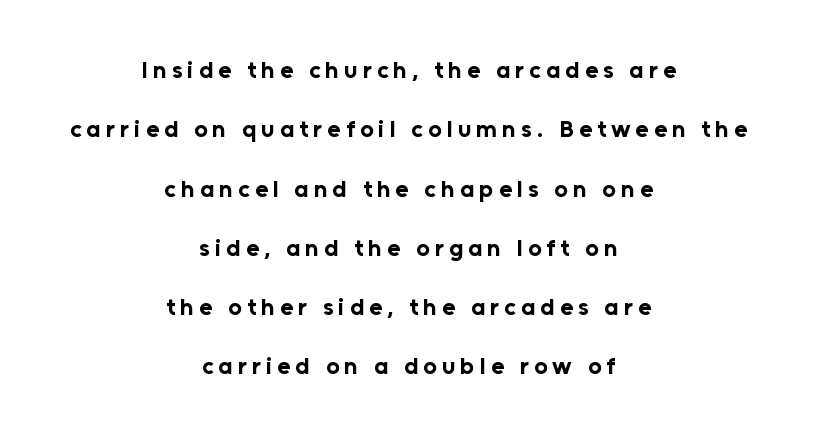
Q: Is the text bold? A: Yes.
Q: Is the text italic (slanted)? A: No, it is upright.
Q: Is the text underlined? A: No.
Q: How is the paragraph aligned? A: Centered.
Q: Is the spacing between letters normal or unusually wide? A: Unusually wide.
Q: Is the spacing between lines tight, normal or loose? A: Loose.
